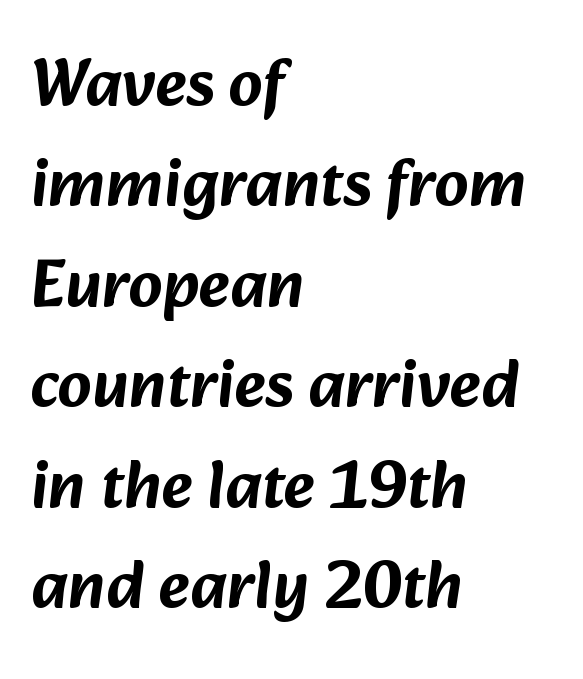
The image shows 67 px sans-serif type; set left-aligned, normal line spacing (1.5x), normal letter spacing, not underlined; low stroke contrast and a medium x-height.
